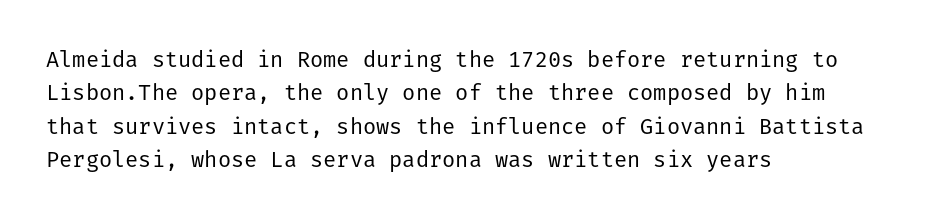
Summary of vertical rhythm: regular, with standard interline spacing. No extra ink here — the face is not bold. Quick note: not italic, upright. Horizontal alignment here is leftward, the default for most running prose.
